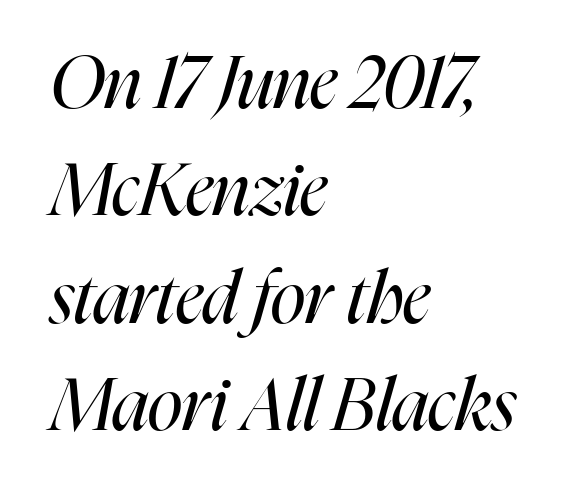
Baseline-to-baseline distance is the conventional proportion of letter height. Observe the lean: these are italic letterforms. Stroke mass is kept to a normal reading level or below. Note the varied advance widths — an 'i' is clearly narrower than an 'm'.
